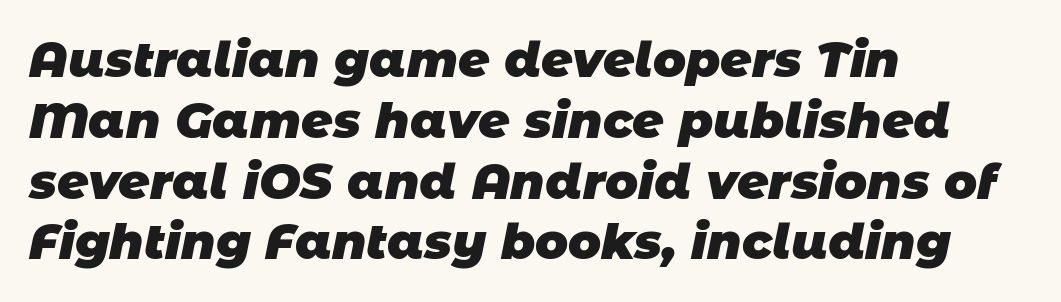
The image shows 49 px heavy sans-serif type; set left-aligned, line spacing 1.24x, normal letter spacing, not underlined; low stroke contrast and a large x-height.
